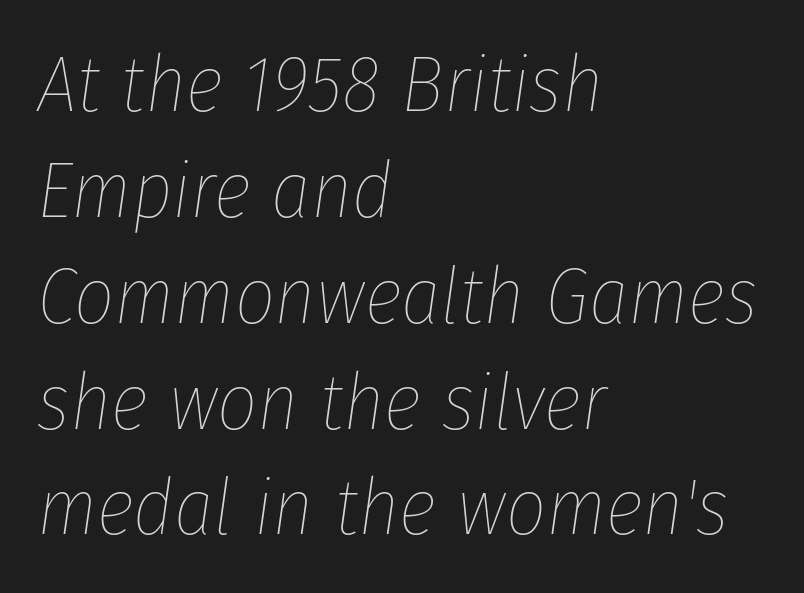
These lines are rendered in a variable-pitch font. The rows are spaced the way most documents space them. Words float on clear page, feet unadorned. The strokes carry an ordinary text weight at most. If you drew a line through each stem, it would be angled.
